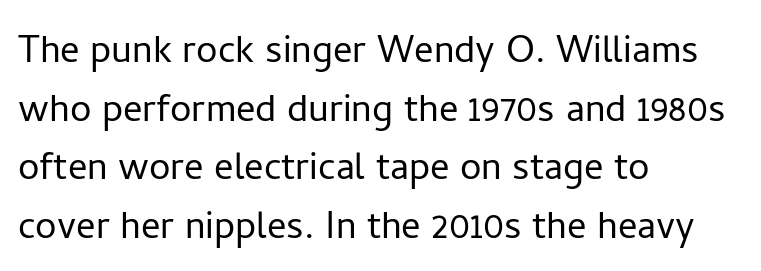
{"serif": "no", "italic": "no", "bold": "no", "weight": "light", "width": "normal", "stroke_contrast": "low", "x_height": "medium", "monospaced": "no", "underline": "no", "align": "left", "line_spacing_ratio": 1.22, "letter_spacing": "normal", "letter_spacing_em": 0.0, "glyph_px": 48}
